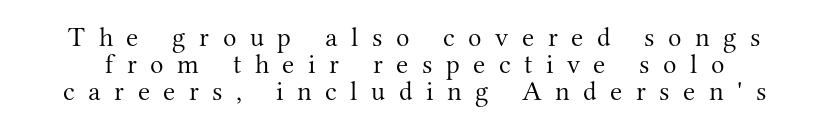
Is there much room between lines? No — they nearly touch. The gap between lines stays unmarked. Character widths vary here, with narrow letters taking less room than wide ones. The gaps between neighbouring characters are conspicuously large. Every character sits straight up, as roman type does.
